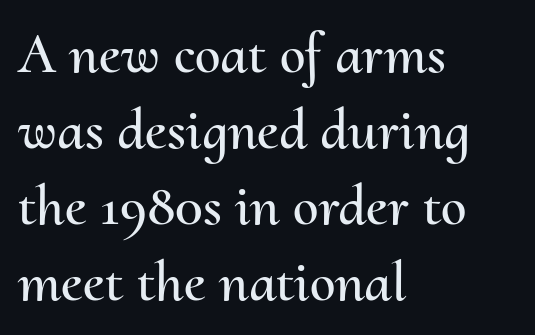
The image shows 58 px text type, upright; set left-aligned, normal line spacing (1.31x), normal letter spacing, not underlined; medium stroke contrast and a small x-height.
